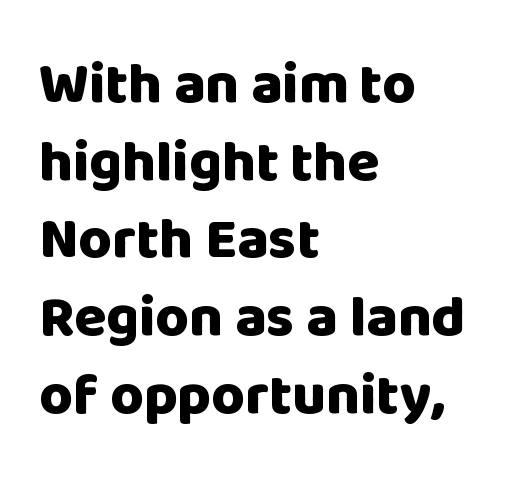
The image shows 58 px heavy sans-serif type, upright; set left-aligned, normal line spacing (1.34x), normal letter spacing, not underlined; low stroke contrast and a large x-height.
